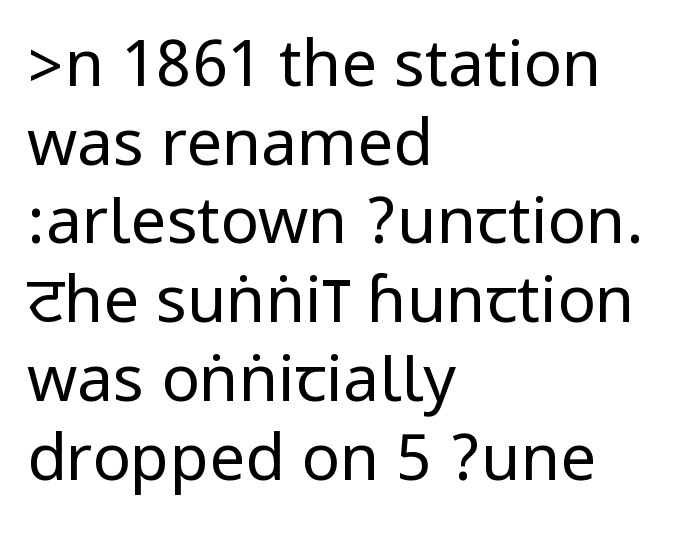
{"serif": "no", "italic": "no", "bold": "no", "weight": "regular", "width": "condensed", "stroke_contrast": "low", "underline": "no", "align": "left", "line_spacing_ratio": 1.23, "letter_spacing": "normal", "letter_spacing_em": 0.0, "glyph_px": 64}
